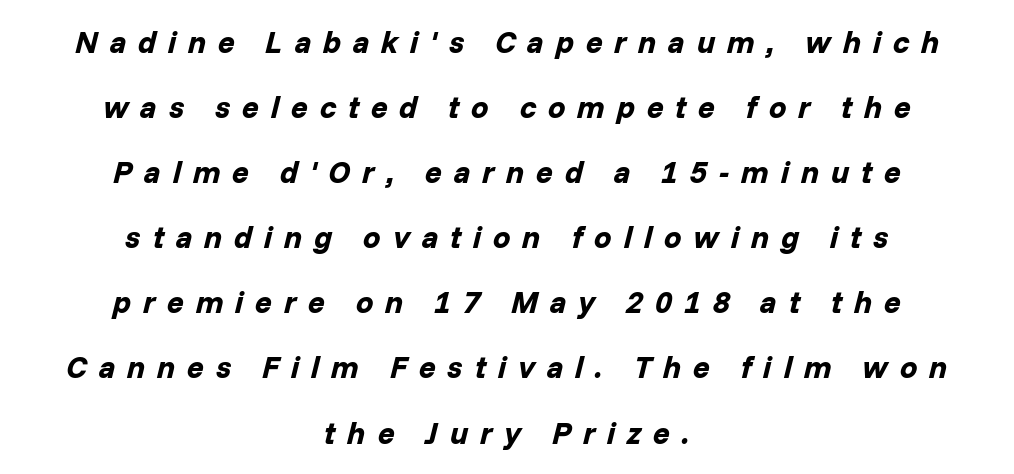
{"italic": "yes", "lean": "right", "slant_degrees": 14, "bold": "yes", "weight": "bold", "width": "normal", "stroke_contrast": "low", "x_height": "medium", "monospaced": "no", "underline": "no", "align": "center", "line_spacing": "loose", "line_spacing_ratio": 2.1, "letter_spacing": "wide", "letter_spacing_em": 0.38, "glyph_px": 31}
